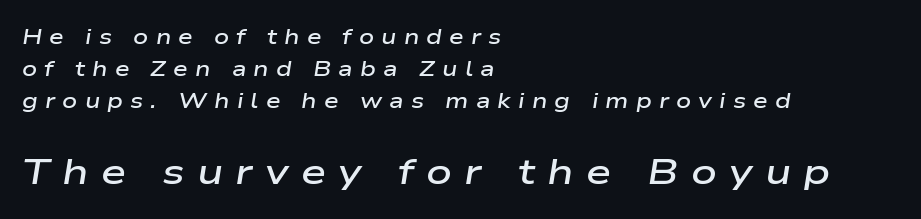
{"italic": "yes", "lean": "right", "slant_degrees": 9, "bold": "semi", "weight": "semibold", "width": "wide", "stroke_contrast": "low", "x_height": "medium", "monospaced": "no", "underline": "no", "align": "left", "line_spacing": "normal", "line_spacing_ratio": 1.52, "letter_spacing": "wide", "letter_spacing_em": 0.34, "larger_block": "second", "size_ratio": 1.71, "glyph_px": 36}
